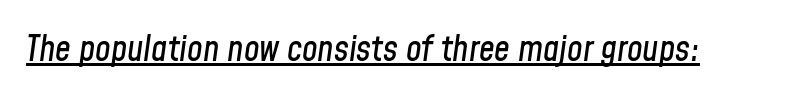
The image shows 35 px condensed type, italic (leaning right); set normal letter spacing, underlined; low stroke contrast and a medium x-height.
